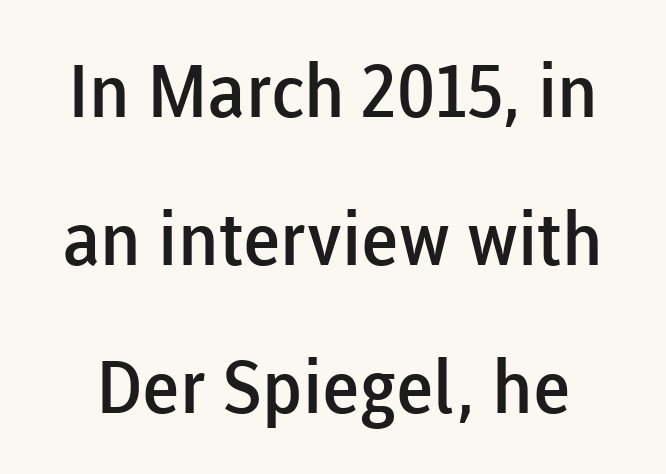
How are the letters spaced? Ordinarily, with no added tracking. The font's upright variant was chosen for this text. The rendering uses natural spacing where letterforms have individual widths. How heavy is the stroke? Medium-heavy — a semibold, shy of bold. Nope, no serifs anywhere on these letters.
